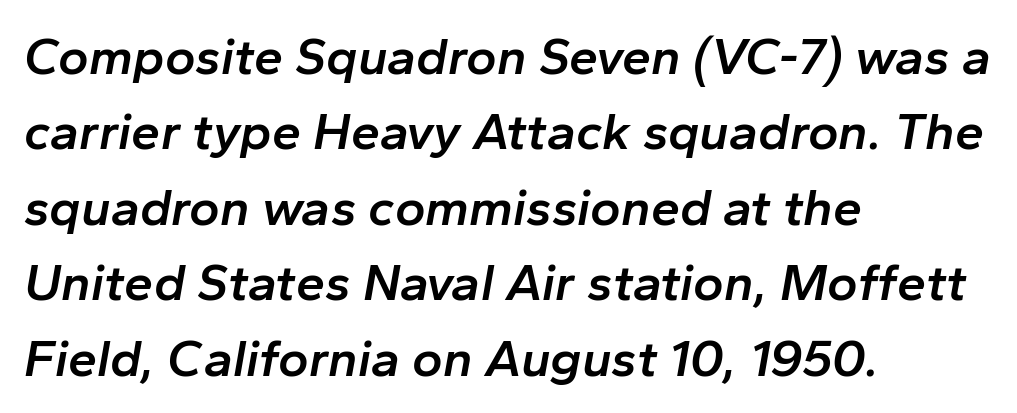
{"italic": "yes", "lean": "right", "slant_degrees": 10, "bold": "semi", "weight": "semibold", "width": "normal", "stroke_contrast": "low", "x_height": "medium", "monospaced": "no", "underline": "no", "align": "left", "line_spacing": "normal", "line_spacing_ratio": 1.45, "letter_spacing": "normal", "letter_spacing_em": 0.0, "glyph_px": 52}
